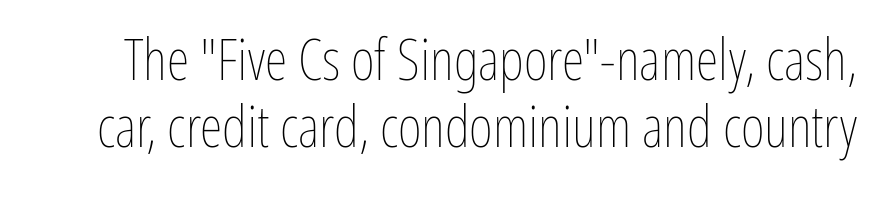
The image shows 58 px thin, condensed type, upright; set line spacing 1.16x, normal letter spacing, not underlined; low stroke contrast and a medium x-height.
